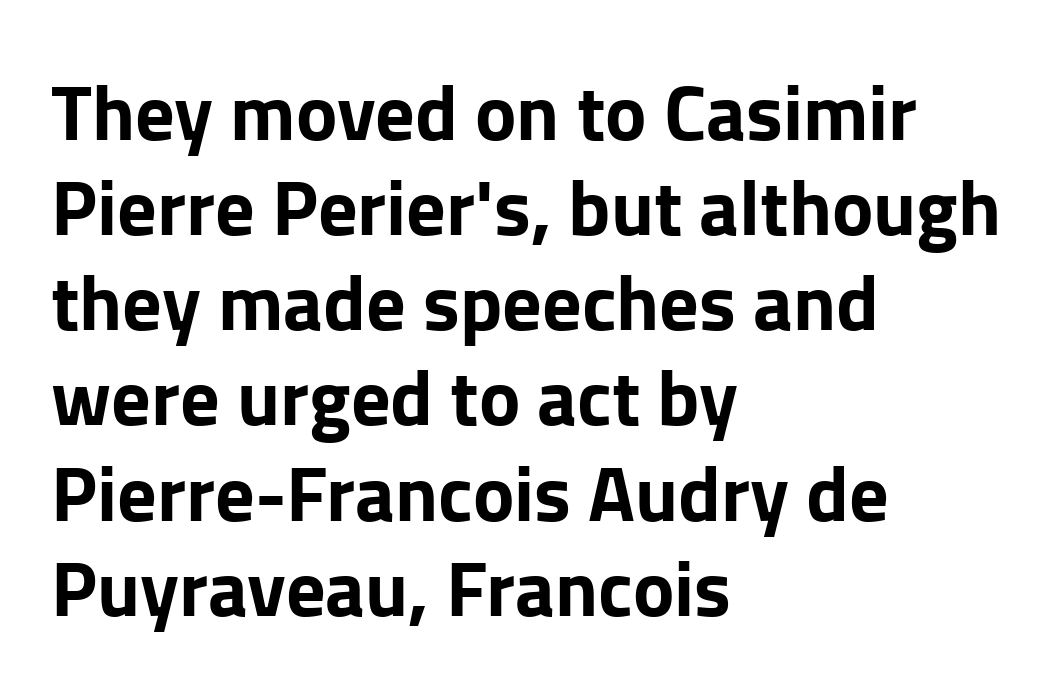
{"serif": "no", "italic": "no", "bold": "yes", "weight": "bold", "width": "normal", "stroke_contrast": "low", "x_height": "medium", "monospaced": "no", "underline": "no", "align": "left", "line_spacing_ratio": 1.22, "letter_spacing": "normal", "letter_spacing_em": 0.0, "glyph_px": 78}
